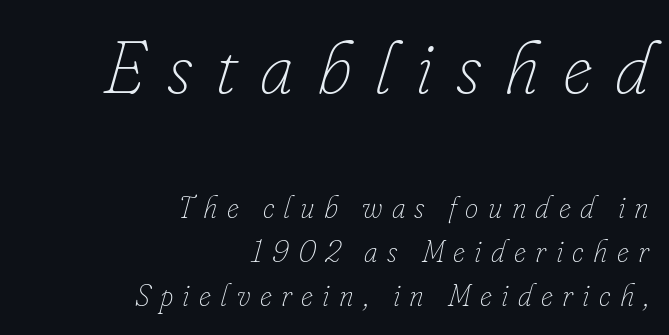
{"italic": "yes", "lean": "right", "slant_degrees": 16, "bold": "no", "weight": "thin", "width": "normal", "stroke_contrast": "low", "x_height": "small", "monospaced": "no", "underline": "no", "align": "right", "line_spacing": "normal", "line_spacing_ratio": 1.47, "letter_spacing": "wide", "letter_spacing_em": 0.31, "larger_block": "first", "size_ratio": 2.47, "glyph_px": 74}
